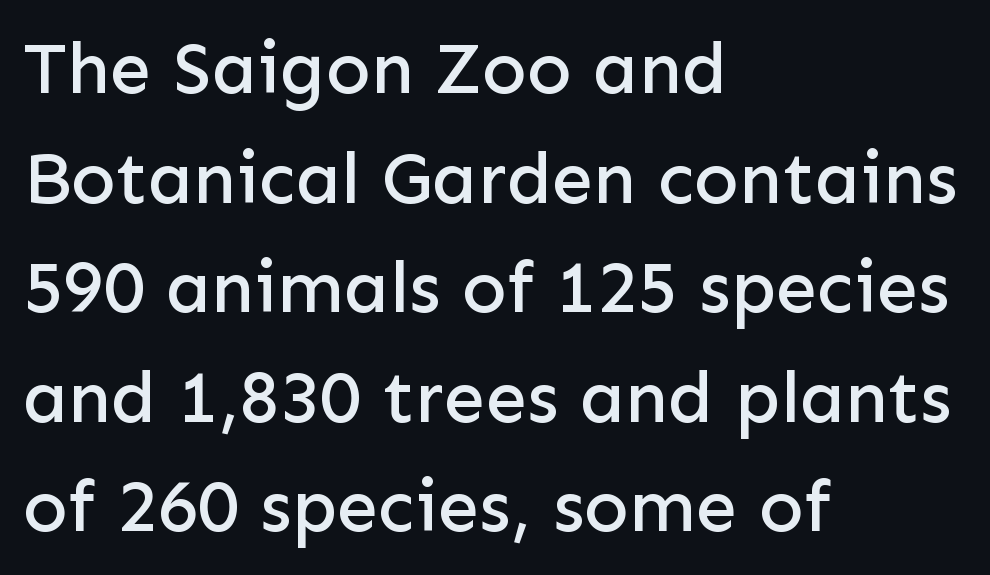
Posture: upright roman. You could not count columns in this text — the font is proportionally spaced. Is the letter spacing exaggerated? No — it looks like the ordinary default. The text was rendered using a sans face with plain stroke endings.
